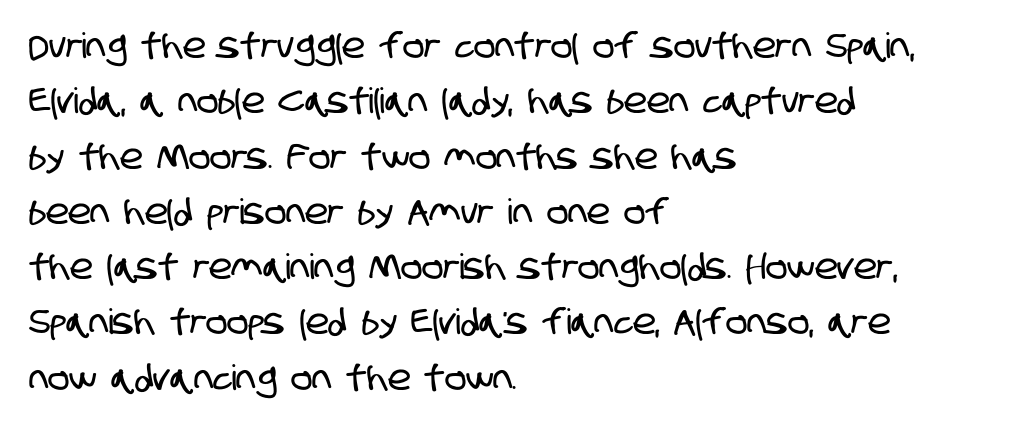
The image shows 35 px condensed sans-serif type; set left-aligned, normal line spacing (1.58x), normal letter spacing, not underlined; low stroke contrast and a large x-height.
